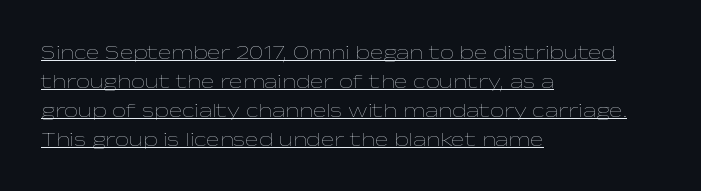
{"italic": "no", "bold": "no", "underline": "yes", "align": "left", "line_spacing": "normal", "line_spacing_ratio": 1.45, "letter_spacing": "normal", "letter_spacing_em": 0.0, "glyph_px": 20}
